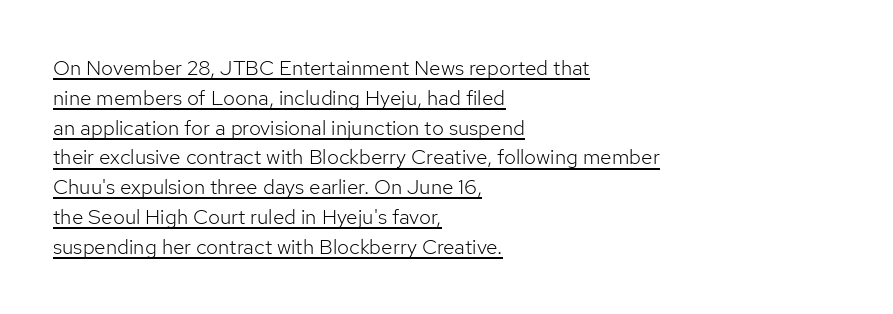
The image shows 21 px text type, upright; set left-aligned, normal line spacing (1.42x), normal letter spacing, underlined.
